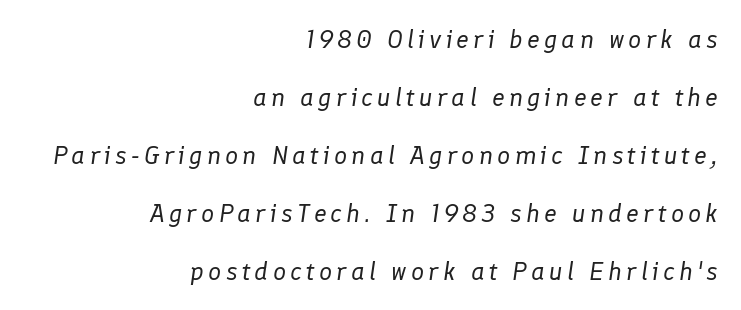
Emphasis-style slanted type is in use. Each new line begins a long way beneath the previous one. The passage shown is not underscored anywhere. These lines are set flush right with a ragged left edge. Counters stay open thanks to moderate or lighter strokes.
